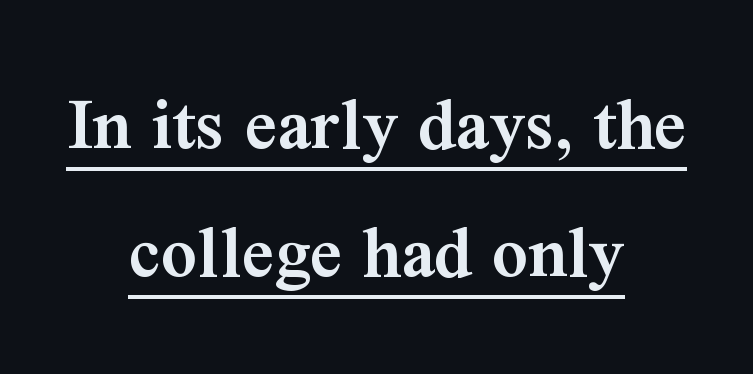
{"serif": "yes", "italic": "no", "bold": "semi", "weight": "semibold", "width": "normal", "stroke_contrast": "medium", "x_height": "medium", "monospaced": "no", "underline": "yes", "align": "center", "line_spacing": "normal", "line_spacing_ratio": 1.64, "letter_spacing": "normal", "letter_spacing_em": 0.0, "glyph_px": 78}
